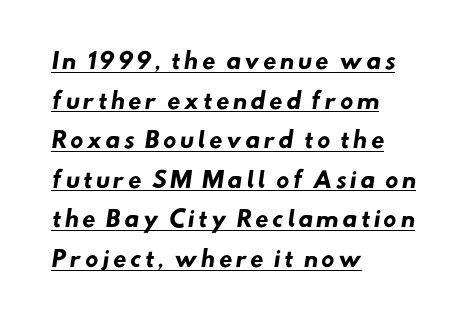
The image shows 22 px bold type; set left-aligned, line spacing 1.8x, underlined.
